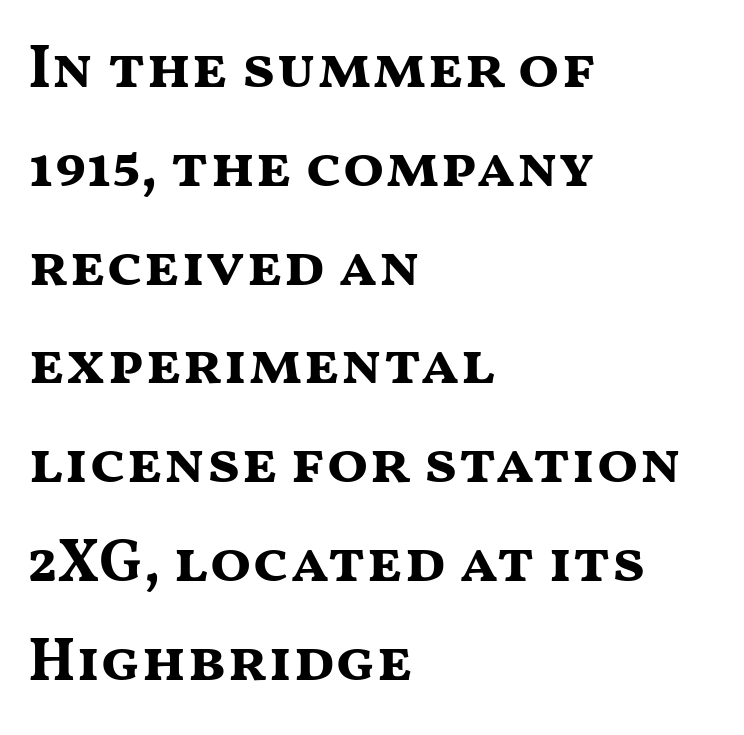
Q: Is the text bold? A: Yes.
Q: Is the text italic (slanted)? A: No, it is upright.
Q: Is the typeface a serif or a sans-serif typeface? A: Sans-serif.
Q: Is the text underlined? A: No.
Q: How is the paragraph aligned? A: Left-aligned.
Q: Is the spacing between letters normal or unusually wide? A: Normal.
Q: Is the spacing between lines tight, normal or loose? A: Normal.
Q: Width (condensed, normal, or wide)? A: Wide.
Q: Stroke contrast? A: Medium.
Q: x-height? A: Medium.
Q: Monospaced? A: No.
